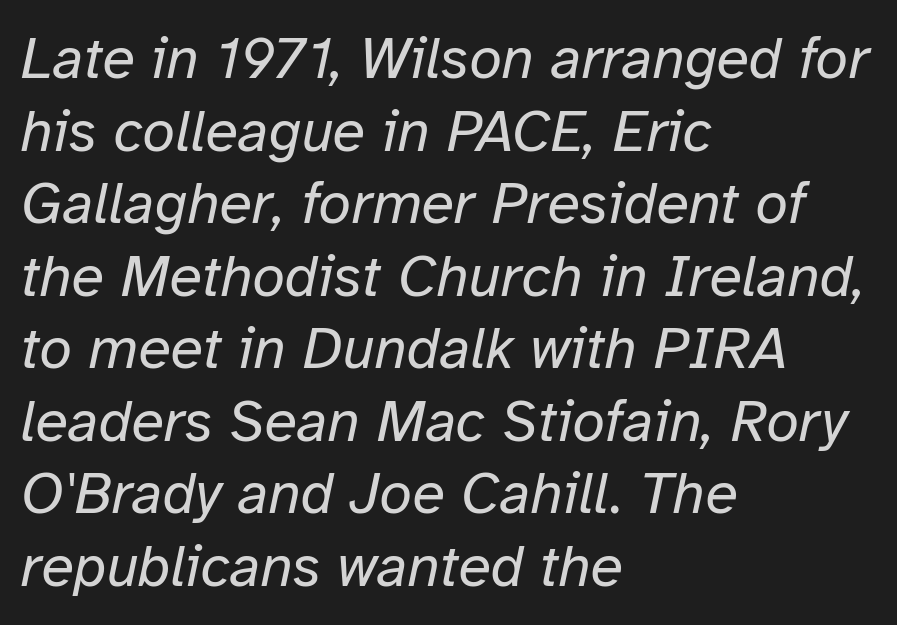
The image shows 59 px regular-weight type, italic (leaning right); set left-aligned, line spacing 1.23x, normal letter spacing, not underlined; low stroke contrast and a medium x-height.
